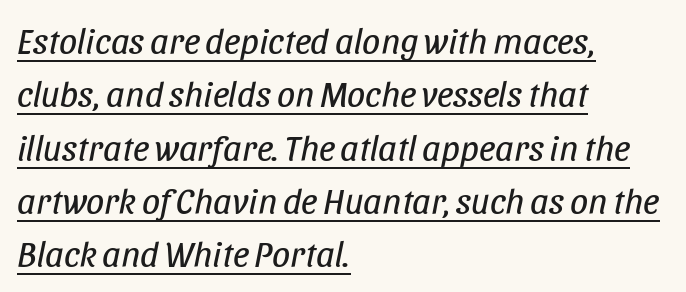
The image shows 36 px regular-weight, condensed type, italic (leaning right); set left-aligned, normal line spacing (1.48x), normal letter spacing, underlined; low stroke contrast and a large x-height.
